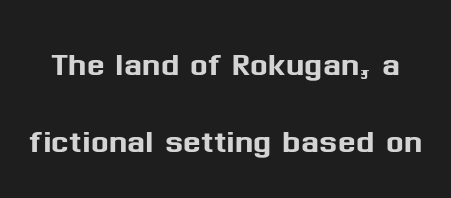
Q: Is the text italic (slanted)? A: No, it is upright.
Q: Is the typeface a serif or a sans-serif typeface? A: Sans-serif.
Q: Is the text underlined? A: No.
Q: Is the spacing between letters normal or unusually wide? A: Normal.
Q: Width (condensed, normal, or wide)? A: Normal.
Q: Stroke contrast? A: Medium.
Q: x-height? A: Medium.
Q: Monospaced? A: No.
